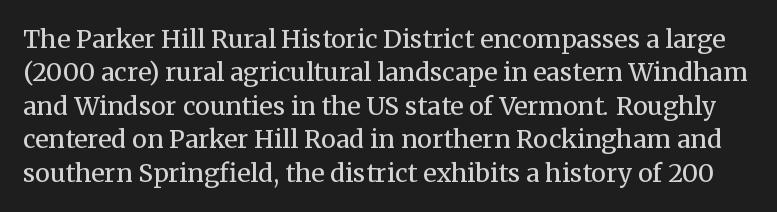
The image shows 25 px text type, upright; set normal line spacing (1.34x), normal letter spacing, not underlined.
